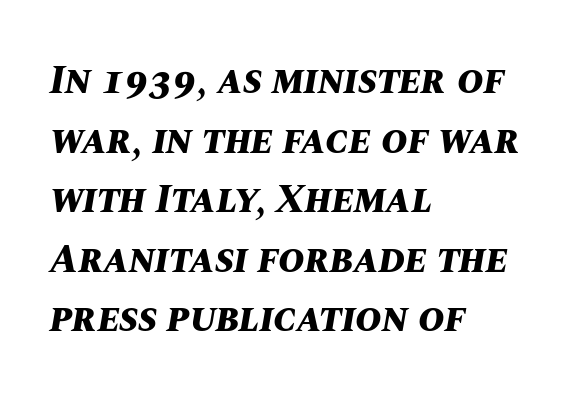
Q: Is the text bold? A: Yes.
Q: Is the text italic (slanted)? A: Yes, it leans right by about 10 degrees.
Q: Is the text underlined? A: No.
Q: How is the paragraph aligned? A: Left-aligned.
Q: Is the spacing between letters normal or unusually wide? A: Normal.
Q: Is the spacing between lines tight, normal or loose? A: Normal.
Q: Width (condensed, normal, or wide)? A: Normal.
Q: Stroke contrast? A: Medium.
Q: x-height? A: Large.
Q: Monospaced? A: No.
